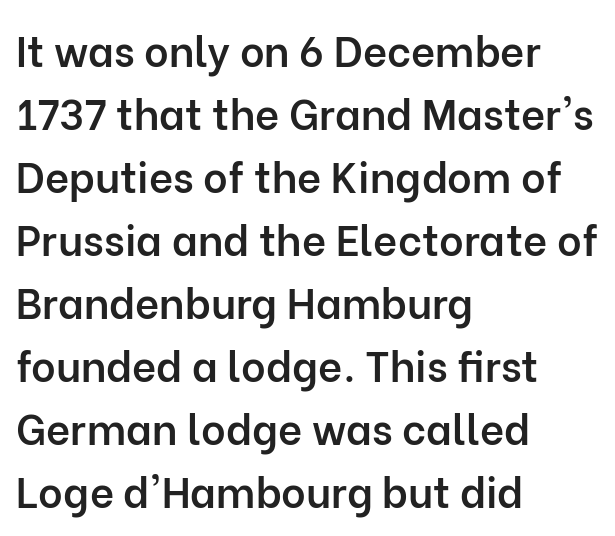
The image shows 42 px semibold sans-serif type, upright; set left-aligned, normal line spacing (1.5x), normal letter spacing, not underlined; low stroke contrast and a medium x-height.
